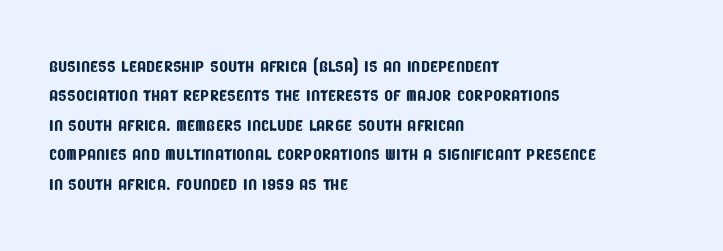
The image shows 23 px text type; set left-aligned, normal line spacing (1.28x), normal letter spacing, not underlined.
